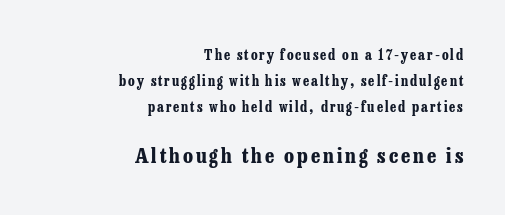
The image shows 21 px bold type, upright; set right-aligned, line spacing 1.85x, not underlined; the second (bottom) block is 1.5x larger.
